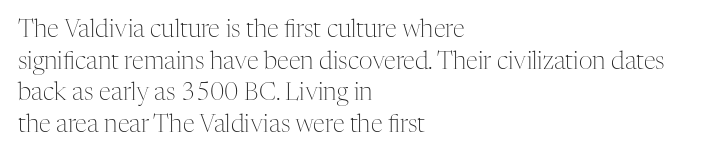
Q: Is the text bold? A: No.
Q: Is the text italic (slanted)? A: No, it is upright.
Q: Is the text underlined? A: No.
Q: How is the paragraph aligned? A: Left-aligned.
Q: Is the spacing between letters normal or unusually wide? A: Normal.
Q: Is the spacing between lines tight, normal or loose? A: Normal.
